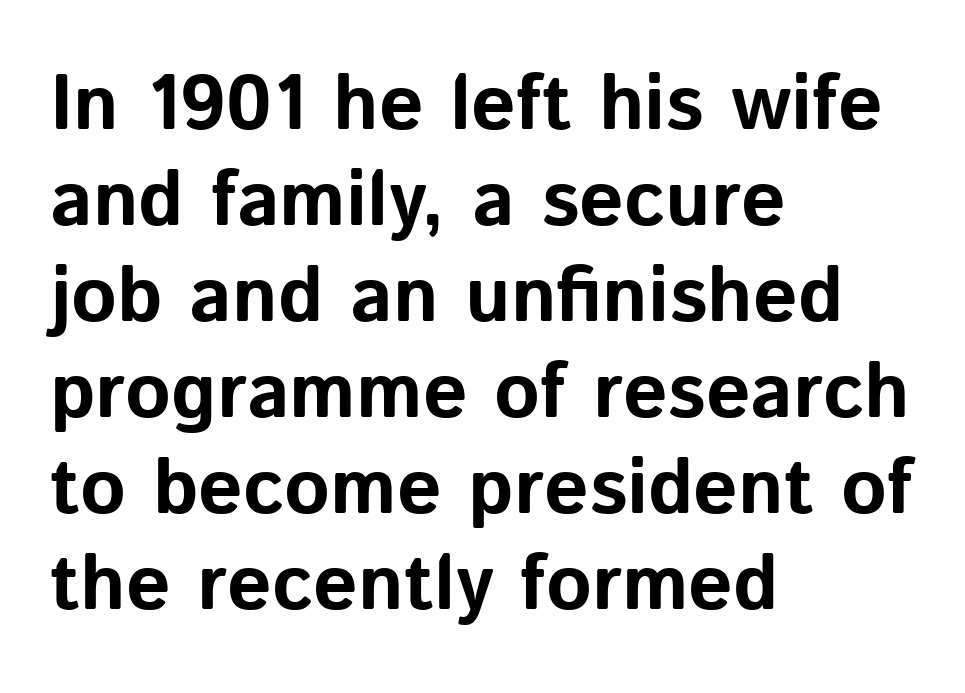
Look at the tracking — it's just the regular setting, nothing added. The lines in this sample share a left origin and differ only in where they stop. Bold? Absolutely — the strokes are thick and heavy. Is this a fixed-width face? No — the glyphs have proportional, varying widths. This rendering features lettering with no underline. Every stem runs plumb, perpendicular to the baseline.
